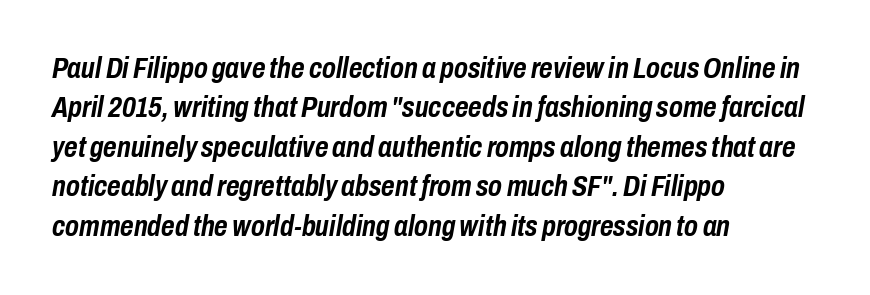
Honestly, there is no underline to notice here at all. Line beginnings align vertically; line endings do not. The tracking reads as untouched default to a designer's eye. The font is running at its bold setting. The font's italic variant was chosen for this text.
